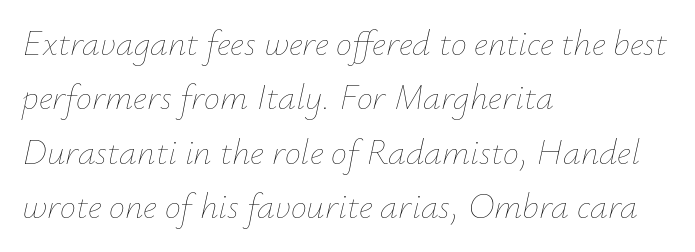
Honestly, the row spacing looks completely unremarkable. Caption: standard tracking, unaltered. The letters advance in unequal steps, a hallmark of proportional type. The weight tops out at a normal text grade.
